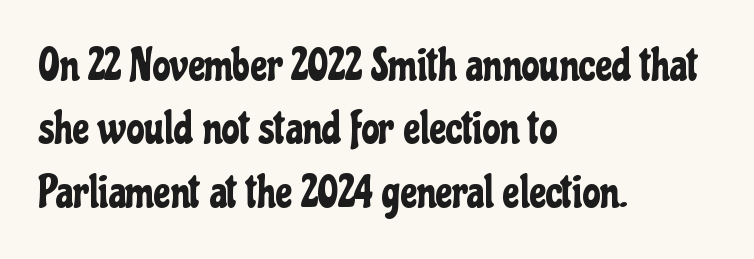
The image shows 45 px condensed sans-serif type, upright; set left-aligned, normal line spacing (1.41x), normal letter spacing, not underlined; low stroke contrast and a medium x-height.
